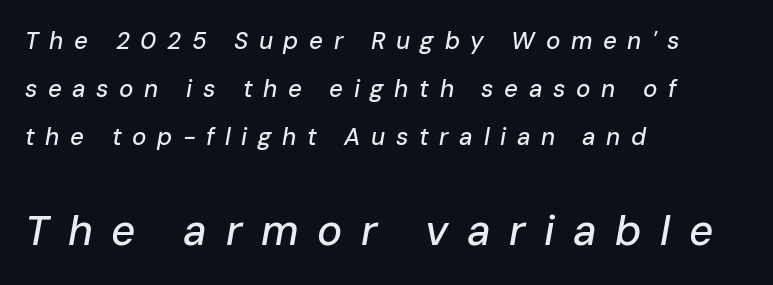
The image shows 42 px text type, italic (leaning right); set left-aligned, loose line spacing (2.01x), unusually wide letter spacing (+0.44 em), not underlined; the second (bottom) block is 1.75x larger; low stroke contrast and a medium x-height.
